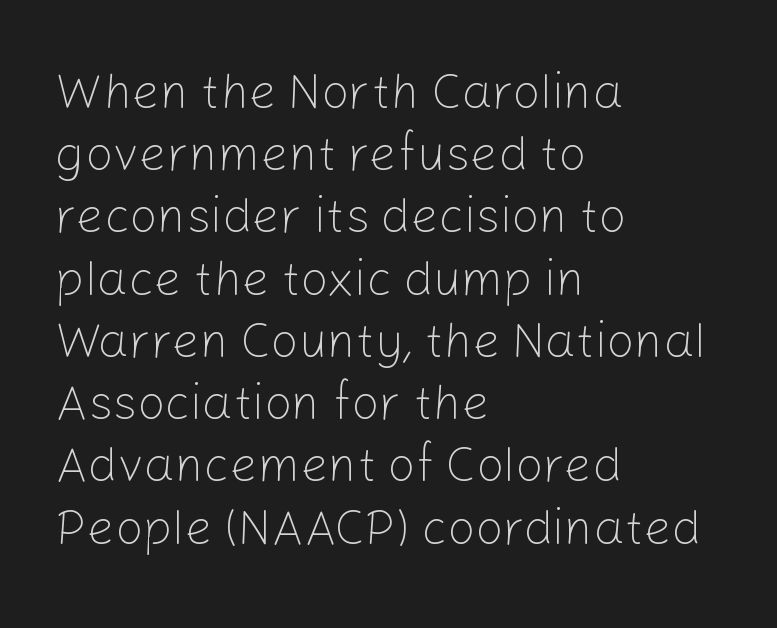
Proportional: the letters do not fall into vertical columns. Each line starts at the same left margin while the right side varies. Rendered with straight, roman letterforms. The typesetting does not lean heavy: it is not bold.
